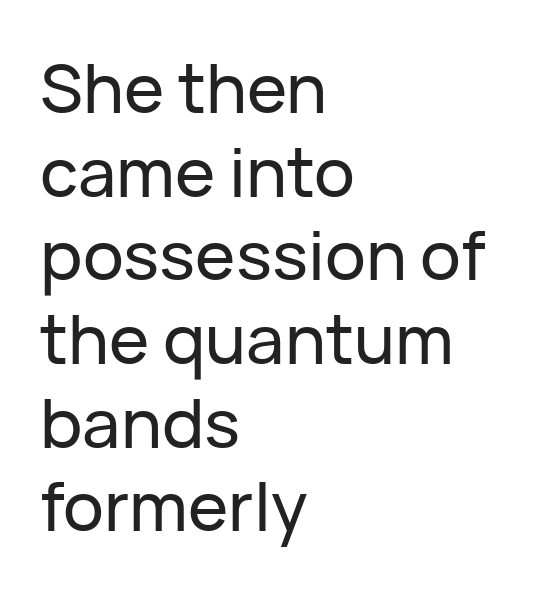
The image shows 68 px sans-serif type, upright; set left-aligned, line spacing 1.23x, normal letter spacing, not underlined; low stroke contrast and a medium x-height.
